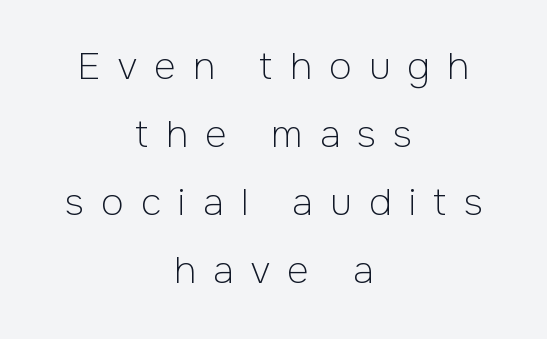
Leftover space on each line is divided equally before and after the words. Look at the tracking — it's clearly loosened, letters drifting apart. Check where the strokes stop: nothing finishes them off — pure sans. Every stem runs plumb, perpendicular to the baseline.
